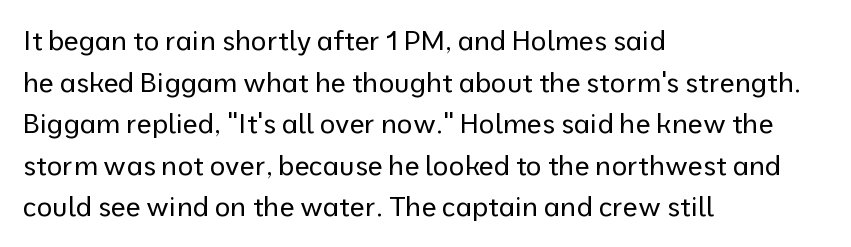
Q: Is the text bold? A: No.
Q: Is the text italic (slanted)? A: No, it is upright.
Q: Is the text underlined? A: No.
Q: How is the paragraph aligned? A: Left-aligned.
Q: Is the spacing between letters normal or unusually wide? A: Normal.
Q: Is the spacing between lines tight, normal or loose? A: Normal.
